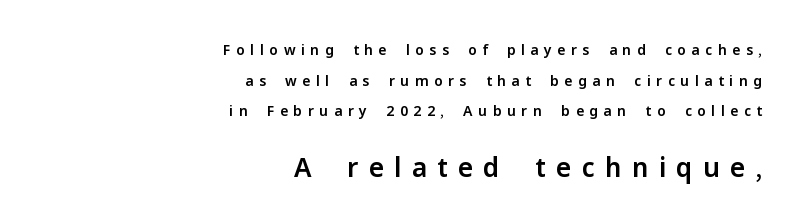
The image shows 26 px text type, upright; set right-aligned, loose line spacing (2.18x), unusually wide letter spacing (+0.39 em), not underlined; the second (bottom) block is 1.86x larger.
